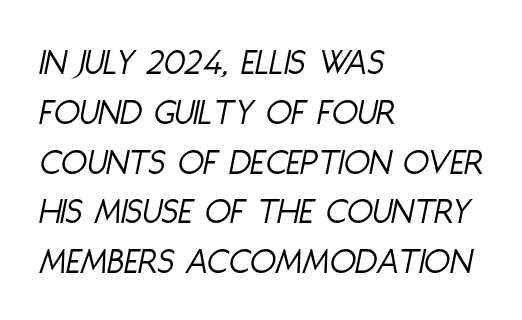
The image shows 38 px light, condensed type, italic (leaning right); set left-aligned, normal line spacing (1.31x), normal letter spacing, not underlined; low stroke contrast and a large x-height.
